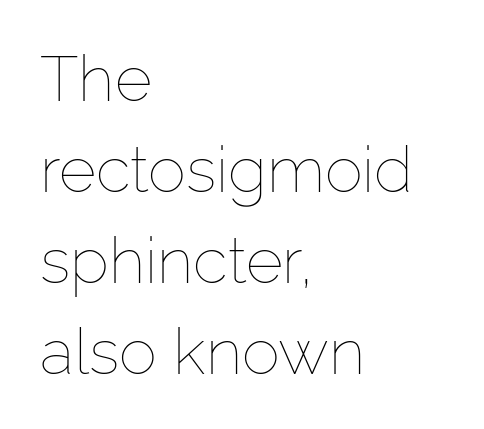
Q: Is the text bold? A: No.
Q: Is the text italic (slanted)? A: No, it is upright.
Q: Is the text underlined? A: No.
Q: How is the paragraph aligned? A: Left-aligned.
Q: Is the spacing between letters normal or unusually wide? A: Normal.
Q: Is the spacing between lines tight, normal or loose? A: Normal.
Q: Width (condensed, normal, or wide)? A: Normal.
Q: Stroke contrast? A: Low.
Q: x-height? A: Medium.
Q: Monospaced? A: No.
